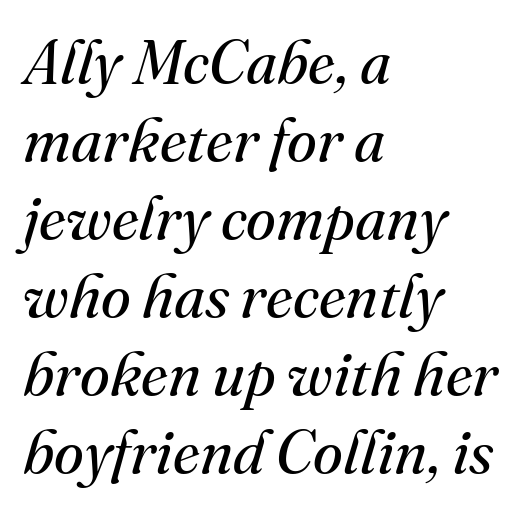
A typesetter would call this proportional, since set widths differ per character. The characters display serif detailing at their extremities. Alignment: flush left. This rendering leaves character spacing at its baseline value.
